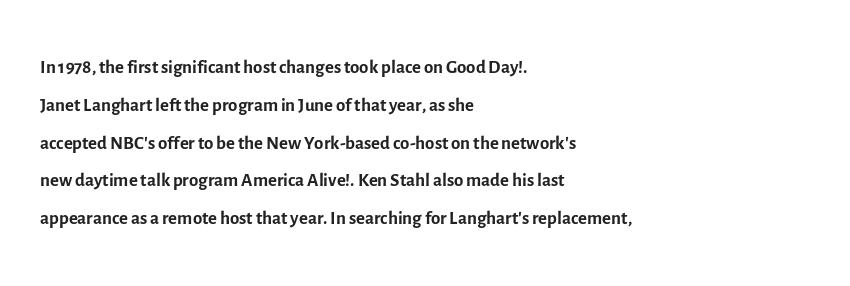
Q: Is the text bold? A: No.
Q: Is the text italic (slanted)? A: No, it is upright.
Q: Is the text underlined? A: No.
Q: How is the paragraph aligned? A: Left-aligned.
Q: Is the spacing between letters normal or unusually wide? A: Normal.
Q: Is the spacing between lines tight, normal or loose? A: Normal.
